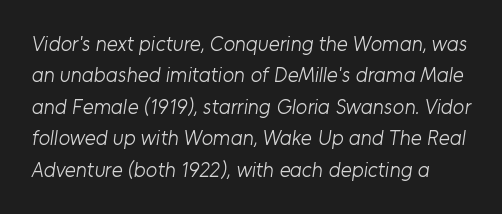
Weight: in the light-to-regular range. Does extra space separate the letters? No, they use regular spacing. Is there much room between lines? A standard amount, neither cramped nor airy. Check the space under the baseline: it is left empty.
